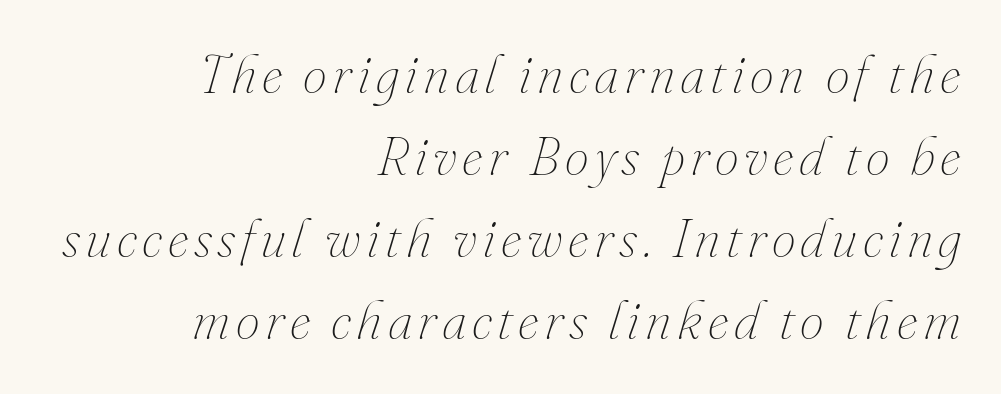
The glyphs look as if they've been sheared to an angle. Is this a fixed-width face? No — the glyphs have proportional, varying widths. The typesetter chose a ragged-left arrangement here. Underlining? Definitely not there. The characters are drawn with everyday or finer stroke widths. Whoever set this chose a conventional vertical rhythm.
